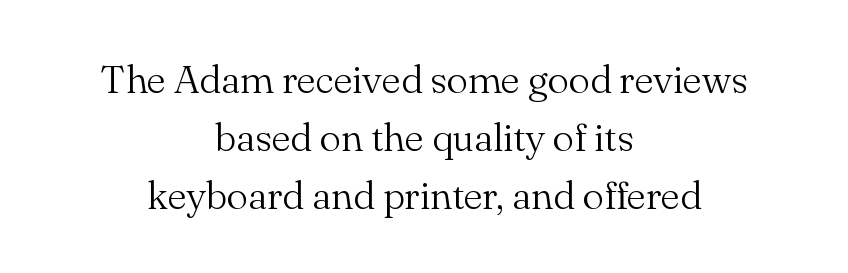
{"serif": "yes", "italic": "no", "bold": "no", "weight": "light", "width": "normal", "stroke_contrast": "medium", "x_height": "small", "monospaced": "no", "underline": "no", "align": "center", "line_spacing": "normal", "line_spacing_ratio": 1.45, "letter_spacing": "normal", "letter_spacing_em": 0.0, "glyph_px": 40}
